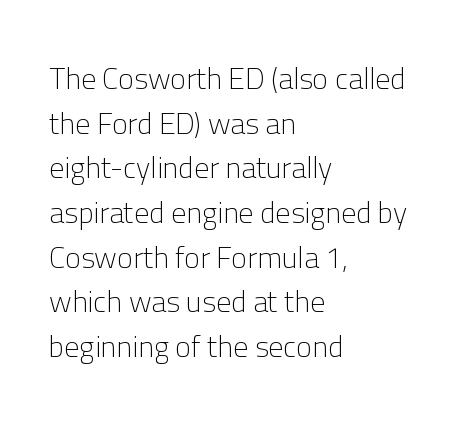
The image shows 30 px light sans-serif type, upright; set left-aligned, normal line spacing (1.49x), normal letter spacing, not underlined; low stroke contrast and a medium x-height.
